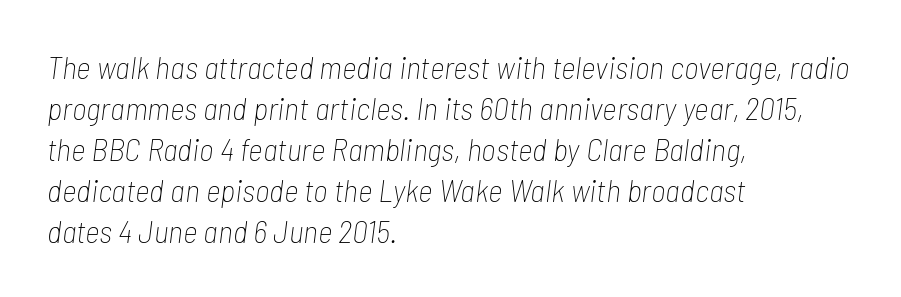
The image shows 32 px thin, condensed type, italic (leaning right); set left-aligned, normal line spacing (1.28x), normal letter spacing, not underlined; low stroke contrast and a medium x-height.
